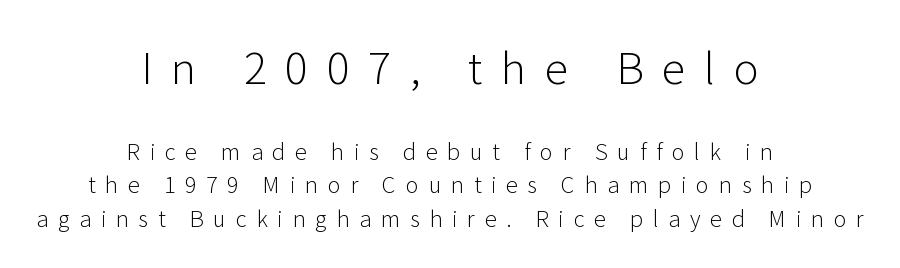
The image shows 43 px light sans-serif type, upright; set centered, normal line spacing (1.52x), unusually wide letter spacing (+0.44 em), not underlined; the first (top) block is 1.95x larger; low stroke contrast and a medium x-height.
